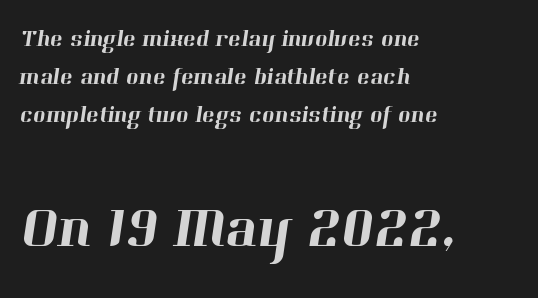
The image shows 59 px serif type; set left-aligned, normal line spacing (1.59x), normal letter spacing, not underlined; the second (bottom) block is 2.46x larger; high stroke contrast and a medium x-height.
